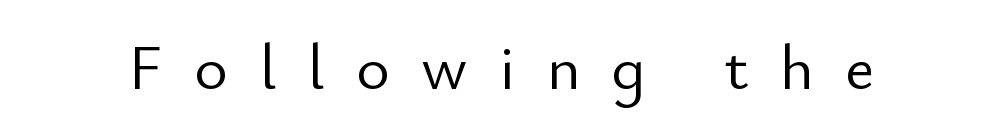
Q: Is the text bold? A: No.
Q: Is the text italic (slanted)? A: No, it is upright.
Q: Is the typeface a serif or a sans-serif typeface? A: Sans-serif.
Q: Is the text underlined? A: No.
Q: Is the spacing between letters normal or unusually wide? A: Unusually wide.
Q: Width (condensed, normal, or wide)? A: Normal.
Q: Stroke contrast? A: Low.
Q: x-height? A: Small.
Q: Monospaced? A: No.
